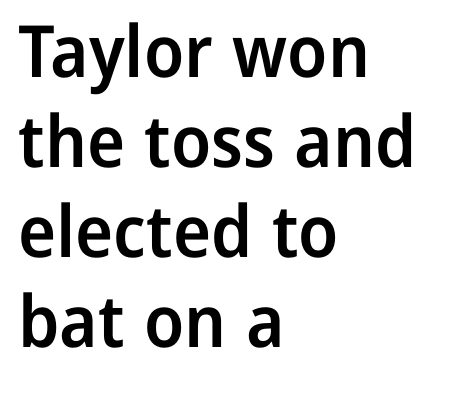
Q: Is the text bold? A: Semi-bold.
Q: Is the text italic (slanted)? A: No, it is upright.
Q: Is the typeface a serif or a sans-serif typeface? A: Sans-serif.
Q: Is the text underlined? A: No.
Q: How is the paragraph aligned? A: Left-aligned.
Q: Is the spacing between letters normal or unusually wide? A: Normal.
Q: Is the spacing between lines tight, normal or loose? A: Normal.
Q: Width (condensed, normal, or wide)? A: Normal.
Q: Stroke contrast? A: Low.
Q: x-height? A: Medium.
Q: Monospaced? A: No.
